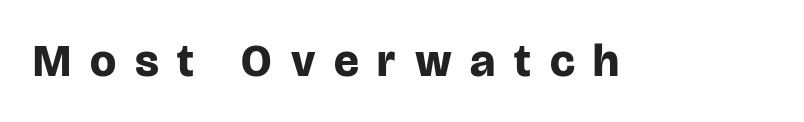
{"serif": "no", "italic": "no", "bold": "yes", "weight": "bold", "width": "normal", "stroke_contrast": "low", "x_height": "large", "monospaced": "no", "underline": "no", "letter_spacing": "wide", "letter_spacing_em": 0.41, "glyph_px": 46}
